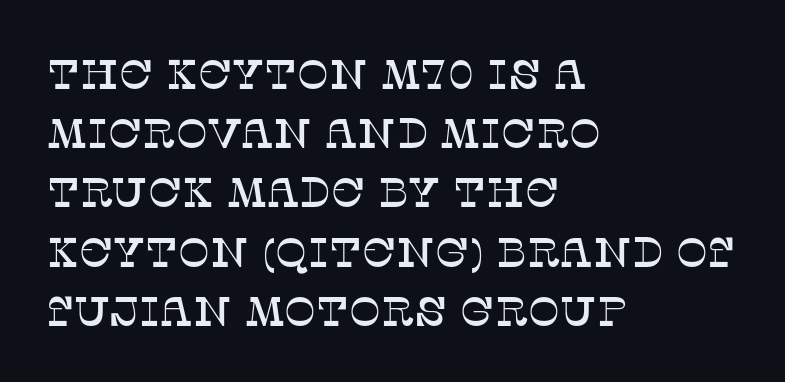
{"serif": "yes", "italic": "no", "width": "normal", "stroke_contrast": "low", "x_height": "large", "monospaced": "no", "underline": "no", "align": "left", "line_spacing": "normal", "line_spacing_ratio": 1.41, "letter_spacing": "normal", "letter_spacing_em": 0.0, "glyph_px": 42}
